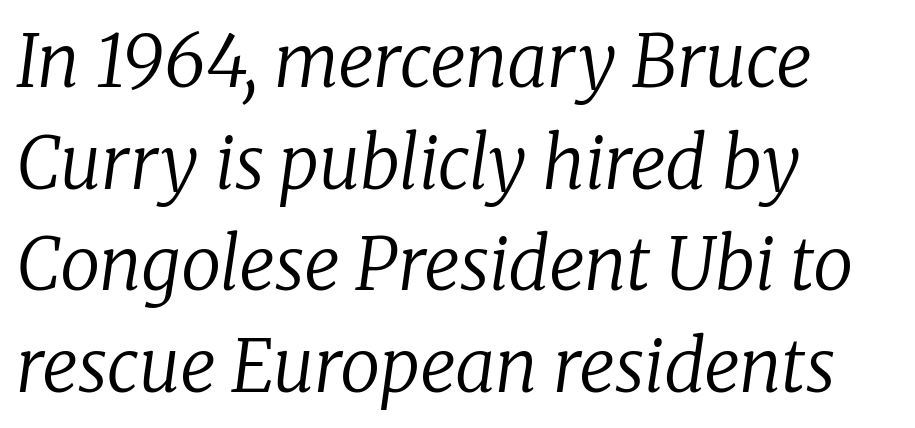
{"serif": "yes", "italic": "yes", "lean": "right", "slant_degrees": 8, "bold": "no", "weight": "regular", "width": "normal", "stroke_contrast": "low", "x_height": "medium", "monospaced": "no", "underline": "no", "align": "left", "line_spacing": "normal", "line_spacing_ratio": 1.41, "letter_spacing": "normal", "letter_spacing_em": 0.0, "glyph_px": 72}
